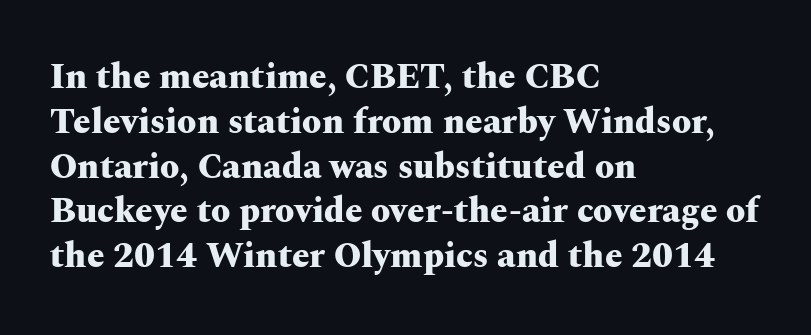
Q: Is the text bold? A: Yes.
Q: Is the text italic (slanted)? A: No, it is upright.
Q: Is the typeface a serif or a sans-serif typeface? A: Serif.
Q: Is the text underlined? A: No.
Q: How is the paragraph aligned? A: Left-aligned.
Q: Is the spacing between letters normal or unusually wide? A: Normal.
Q: Is the spacing between lines tight, normal or loose? A: Normal.
Q: Width (condensed, normal, or wide)? A: Wide.
Q: Stroke contrast? A: Medium.
Q: x-height? A: Medium.
Q: Monospaced? A: No.
